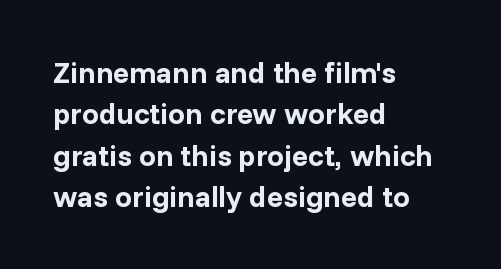
{"serif": "no", "italic": "no", "bold": "yes", "weight": "bold", "width": "normal", "stroke_contrast": "low", "x_height": "medium", "monospaced": "no", "underline": "no", "align": "left", "line_spacing": "normal", "line_spacing_ratio": 1.38, "letter_spacing": "normal", "letter_spacing_em": 0.0, "glyph_px": 30}
